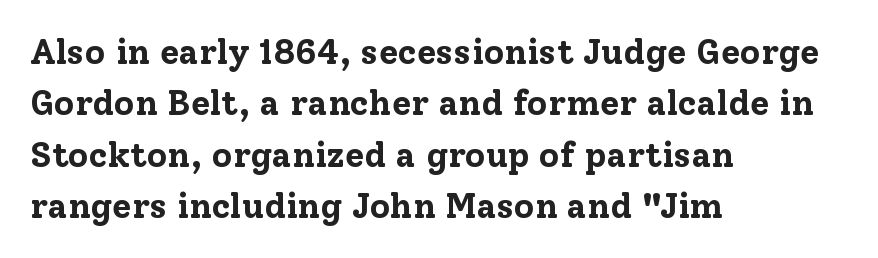
The image shows 35 px bold serif type, upright; set left-aligned, normal line spacing (1.47x), normal letter spacing, not underlined; low stroke contrast and a medium x-height.
